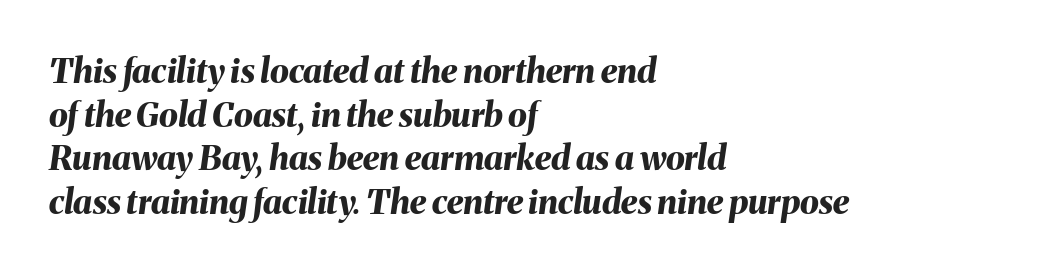
The image shows 34 px bold type, italic (leaning right); set left-aligned, normal line spacing (1.28x), normal letter spacing, not underlined; medium stroke contrast and a medium x-height.
